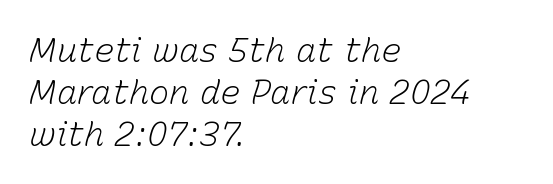
The image shows 34 px light type, italic (leaning right); set left-aligned, line spacing 1.23x, normal letter spacing, not underlined; low stroke contrast and a medium x-height.
